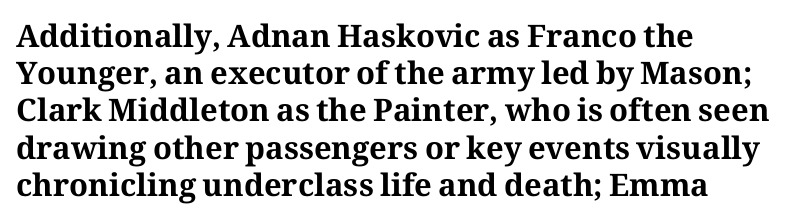
{"serif": "yes", "italic": "no", "bold": "yes", "weight": "bold", "width": "normal", "stroke_contrast": "medium", "x_height": "medium", "monospaced": "no", "underline": "no", "align": "left", "line_spacing_ratio": 1.2, "letter_spacing": "normal", "letter_spacing_em": 0.0, "glyph_px": 31}
